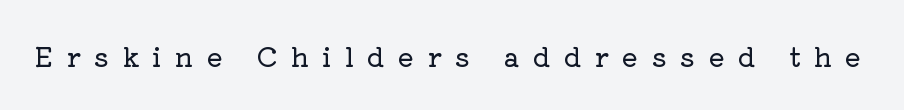
{"italic": "no", "underline": "no", "letter_spacing": "wide", "letter_spacing_em": 0.49, "glyph_px": 27}
